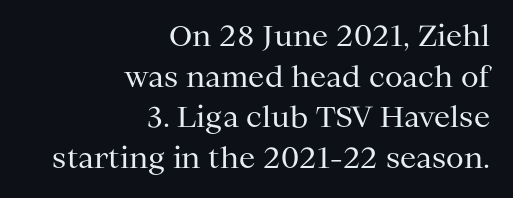
{"serif": "yes", "italic": "no", "bold": "no", "weight": "regular", "width": "normal", "stroke_contrast": "medium", "x_height": "medium", "monospaced": "no", "underline": "no", "align": "right", "line_spacing": "normal", "line_spacing_ratio": 1.4, "letter_spacing": "normal", "letter_spacing_em": 0.0, "glyph_px": 29}
